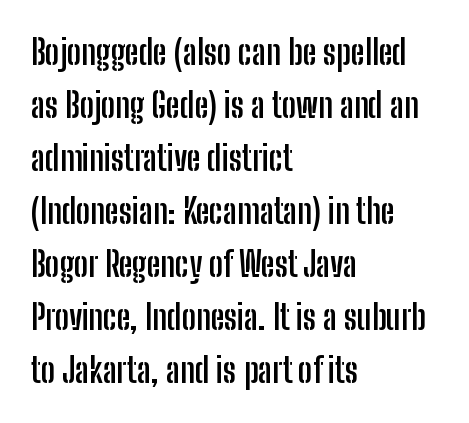
What stands out about the letter spacing? Nothing — it is the standard amount. A typesetter would call this proportional, since set widths differ per character. Is the block centered? No — it sits flush against the left margin. The font family rendered here belongs to the sans-serif group.
